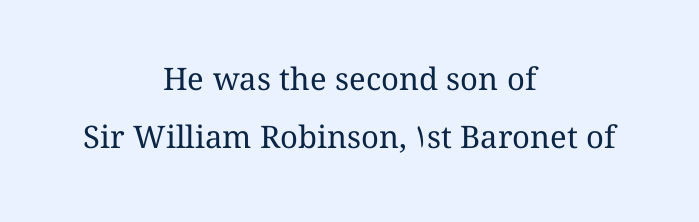
The image shows 31 px regular-weight type, upright; set centered, line spacing 1.88x, normal letter spacing, not underlined; medium stroke contrast and a medium x-height.
